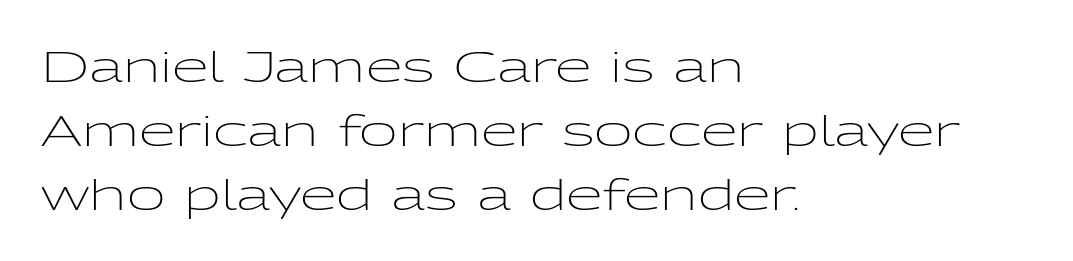
Weight: regular or lighter. The block of text has a typical density, with ordinary space between rows. Tracking here is standard; glyphs follow each other at the usual distance. Reading down the block, your eye returns to a fixed left position each line. Every stem runs plumb, perpendicular to the baseline. Type without underlining.
